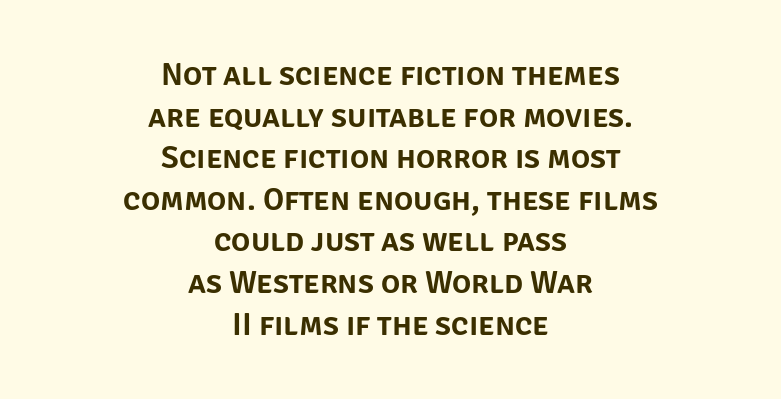
Q: Is the text italic (slanted)? A: No, it is upright.
Q: Is the typeface a serif or a sans-serif typeface? A: Sans-serif.
Q: Is the text underlined? A: No.
Q: How is the paragraph aligned? A: Centered.
Q: Is the spacing between letters normal or unusually wide? A: Normal.
Q: Is the spacing between lines tight, normal or loose? A: Normal.
Q: Width (condensed, normal, or wide)? A: Normal.
Q: Stroke contrast? A: Low.
Q: x-height? A: Large.
Q: Monospaced? A: No.
